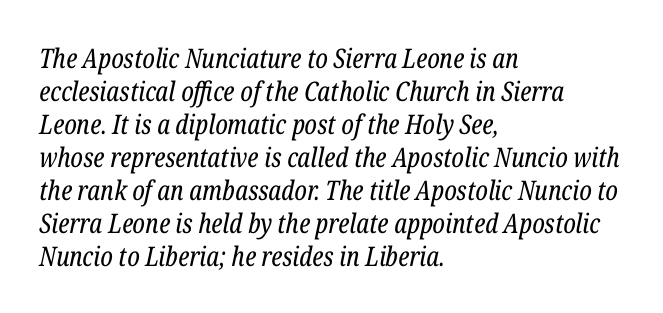
Q: Is the text bold? A: No.
Q: Is the text italic (slanted)? A: Yes, it leans right by about 12 degrees.
Q: Is the text underlined? A: No.
Q: How is the paragraph aligned? A: Left-aligned.
Q: Is the spacing between letters normal or unusually wide? A: Normal.
